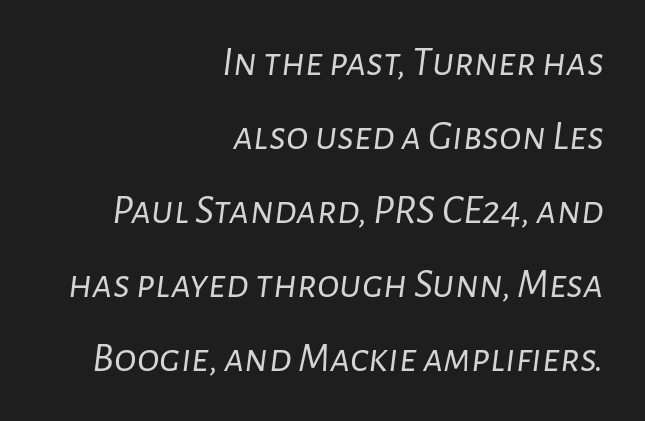
{"italic": "yes", "lean": "right", "slant_degrees": 7, "bold": "no", "weight": "light", "width": "normal", "stroke_contrast": "low", "x_height": "medium", "monospaced": "no", "underline": "no", "align": "right", "line_spacing_ratio": 1.76, "letter_spacing": "normal", "letter_spacing_em": 0.0, "glyph_px": 42}
